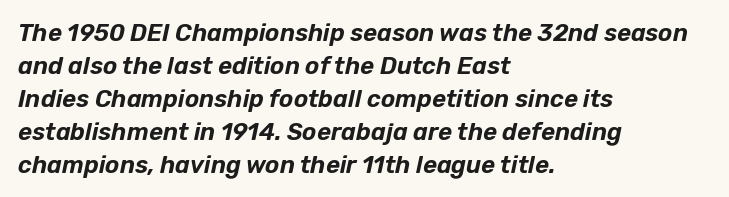
The passage shown leans; its letterforms are oblique. This sample is left-justified, so line endings fall wherever the words run out. Characters follow at the spacing the type designer built in. This block has exactly the height ordinary leading produces.
